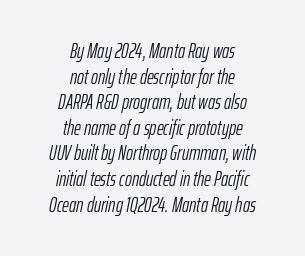
The typography opts for an oblique posture over an upright one. Nothing heavy about these letters — not bold at all. Line starts and ends both wander, symmetrically. Rule under the text: the space is simply empty. Nothing unusual about the tracking: characters are spaced as the font intends.
